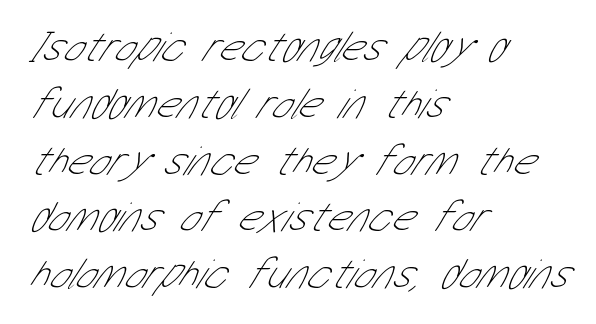
Glance below the letters and you will spot only blank space. Classification — sans serif. Default kerning and tracking; the words read as compact shapes. One-word summary of the alignment: left. Looks like regular typesetting: each glyph gets only the width it needs.
